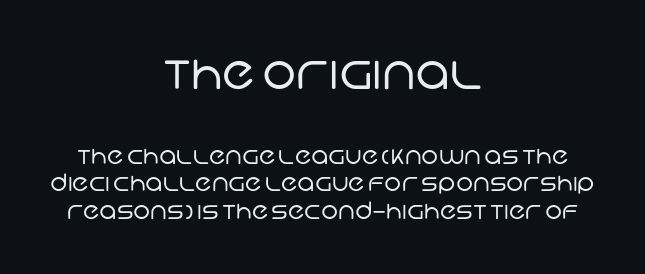
Q: Is the text bold? A: No.
Q: Is the typeface a serif or a sans-serif typeface? A: Sans-serif.
Q: Is the text underlined? A: No.
Q: How is the paragraph aligned? A: Centered.
Q: Is the spacing between letters normal or unusually wide? A: Normal.
Q: Is the spacing between lines tight, normal or loose? A: Tight.
Q: Which block of text is set in a larger size, the first (top) or the second (bottom)? A: The first (top) one.
Q: Width (condensed, normal, or wide)? A: Normal.
Q: Stroke contrast? A: Low.
Q: x-height? A: Large.
Q: Monospaced? A: No.
